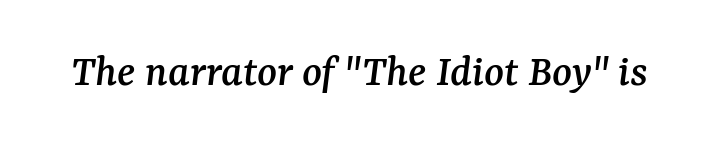
The image shows 46 px serif type, italic (leaning right); set normal letter spacing, not underlined; medium stroke contrast and a medium x-height.
